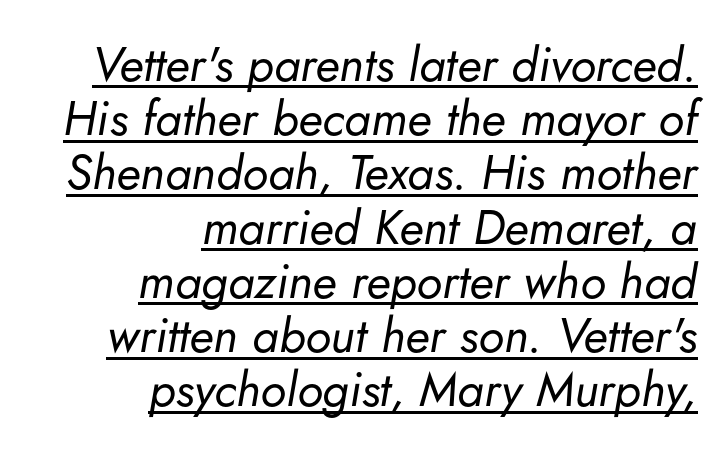
The image shows 48 px regular-weight type, italic (leaning right); set right-aligned, tight line spacing (1.13x), normal letter spacing, underlined; low stroke contrast and a small x-height.
